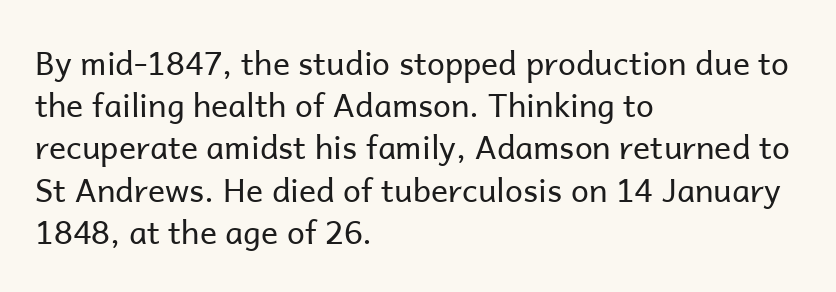
The image shows 32 px regular-weight sans-serif type, upright; set left-aligned, normal line spacing (1.32x), normal letter spacing, not underlined; low stroke contrast and a medium x-height.
